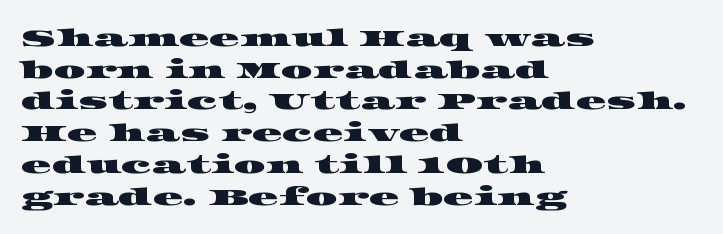
The ragged edge is on the right, which tells us the setting is flush left. Bare-footed words on every line. Regarding leading, the lines here are spaced in the standard way. Honestly, the letter spacing is just normal — you wouldn't notice it.
